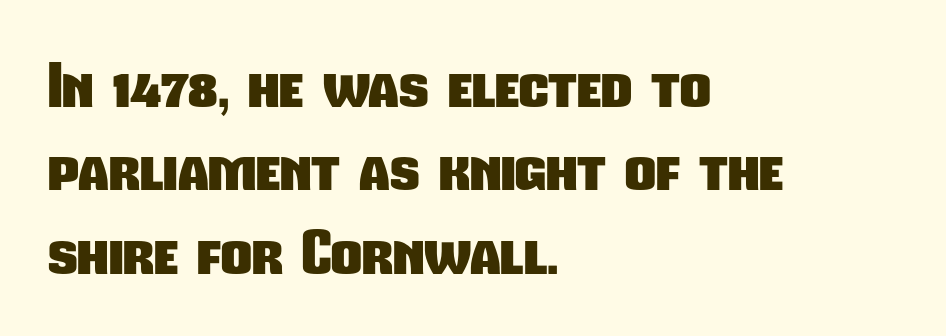
Q: Is the text bold? A: Yes.
Q: Is the typeface a serif or a sans-serif typeface? A: Sans-serif.
Q: Is the text underlined? A: No.
Q: How is the paragraph aligned? A: Left-aligned.
Q: Is the spacing between letters normal or unusually wide? A: Normal.
Q: Is the spacing between lines tight, normal or loose? A: Normal.
Q: Width (condensed, normal, or wide)? A: Condensed.
Q: Stroke contrast? A: Low.
Q: x-height? A: Medium.
Q: Monospaced? A: No.
